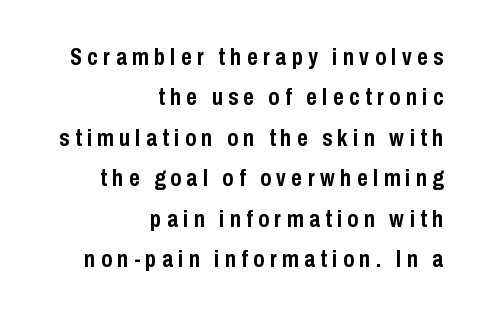
{"italic": "no", "bold": "yes", "underline": "no", "align": "right", "line_spacing_ratio": 1.76, "letter_spacing": "wide", "letter_spacing_em": 0.24, "glyph_px": 23}
